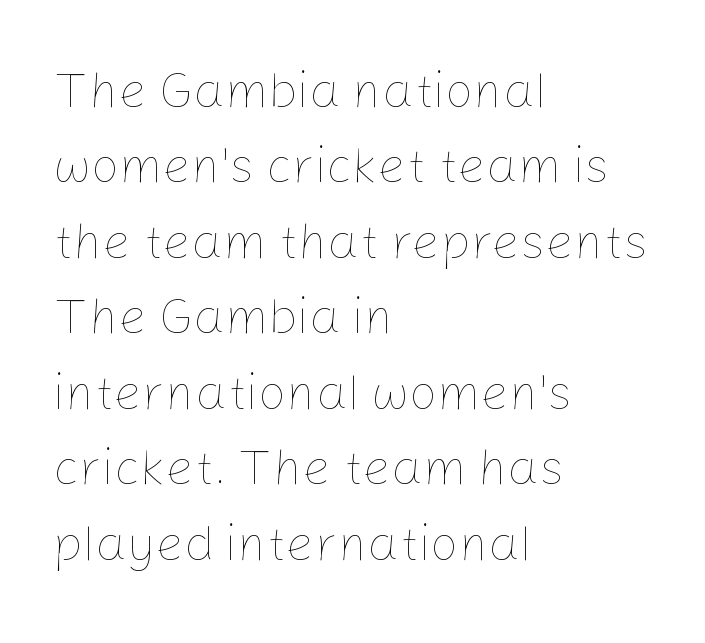
{"italic": "no", "bold": "no", "weight": "thin", "width": "normal", "stroke_contrast": "low", "x_height": "medium", "monospaced": "no", "underline": "no", "align": "left", "line_spacing": "normal", "line_spacing_ratio": 1.51, "letter_spacing": "normal", "letter_spacing_em": 0.0, "glyph_px": 50}
